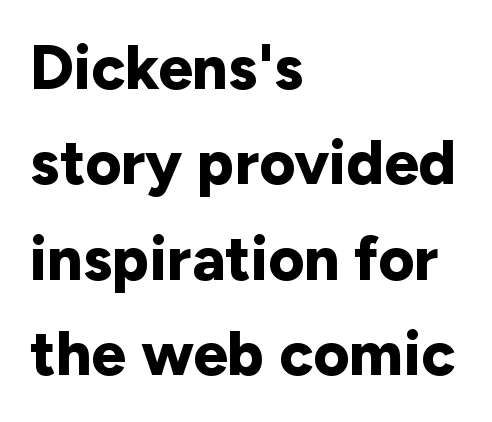
Q: Is the text bold? A: Yes.
Q: Is the text italic (slanted)? A: No, it is upright.
Q: Is the typeface a serif or a sans-serif typeface? A: Sans-serif.
Q: Is the text underlined? A: No.
Q: How is the paragraph aligned? A: Left-aligned.
Q: Is the spacing between letters normal or unusually wide? A: Normal.
Q: Is the spacing between lines tight, normal or loose? A: Normal.
Q: Width (condensed, normal, or wide)? A: Normal.
Q: Stroke contrast? A: Low.
Q: x-height? A: Medium.
Q: Monospaced? A: No.
